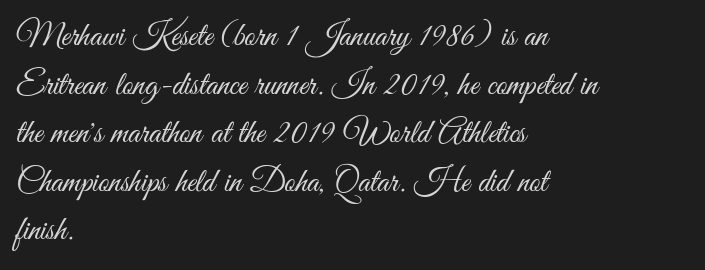
Q: Is the text bold? A: No.
Q: Is the text italic (slanted)? A: Yes.
Q: Is the typeface a serif or a sans-serif typeface? A: Sans-serif.
Q: Is the text underlined? A: No.
Q: How is the paragraph aligned? A: Left-aligned.
Q: Is the spacing between letters normal or unusually wide? A: Normal.
Q: Is the spacing between lines tight, normal or loose? A: Normal.
Q: Width (condensed, normal, or wide)? A: Condensed.
Q: Stroke contrast? A: Medium.
Q: x-height? A: Small.
Q: Monospaced? A: No.
